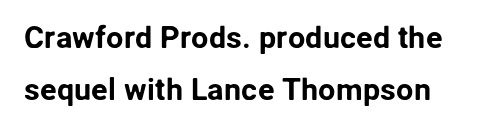
Q: Is the text italic (slanted)? A: No, it is upright.
Q: Is the typeface a serif or a sans-serif typeface? A: Sans-serif.
Q: Is the text underlined? A: No.
Q: Is the spacing between letters normal or unusually wide? A: Normal.
Q: Is the spacing between lines tight, normal or loose? A: Normal.
Q: Width (condensed, normal, or wide)? A: Normal.
Q: Stroke contrast? A: Low.
Q: x-height? A: Medium.
Q: Monospaced? A: No.
